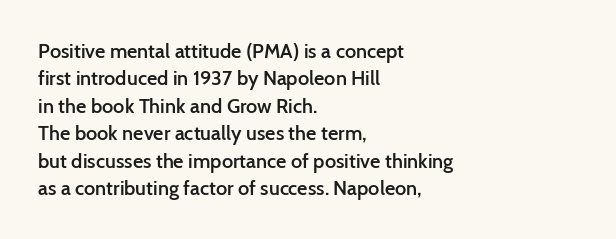
The image shows 20 px text type, upright; set left-aligned, normal line spacing (1.37x), normal letter spacing, not underlined.
